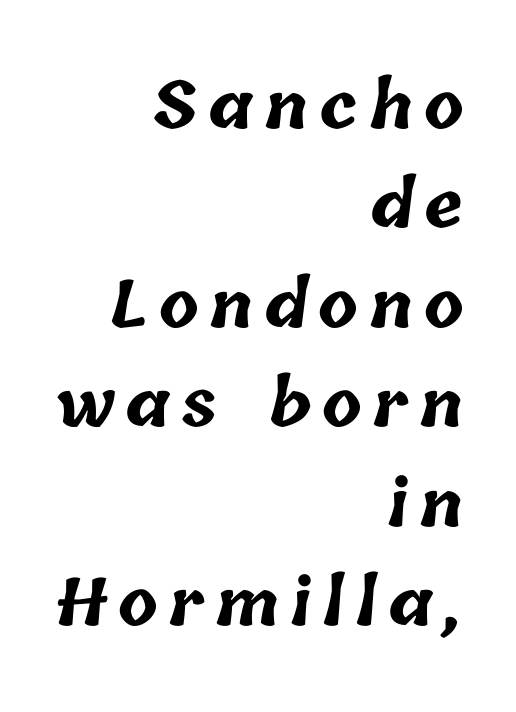
{"bold": "yes", "weight": "bold", "width": "normal", "stroke_contrast": "low", "x_height": "medium", "monospaced": "no", "underline": "no", "align": "right", "line_spacing": "normal", "line_spacing_ratio": 1.53, "glyph_px": 65}
